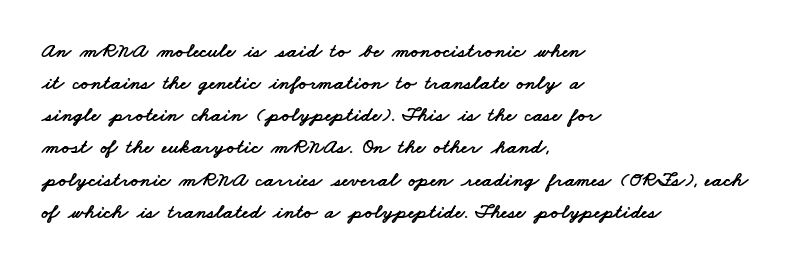
The image shows 21 px text type; set left-aligned, normal line spacing (1.53x), normal letter spacing, not underlined.
